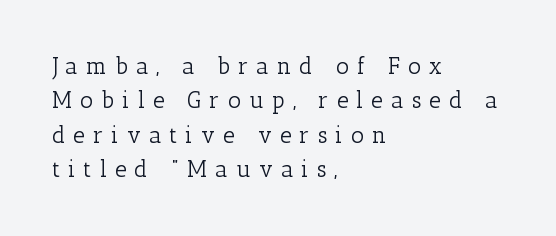
The space between consecutive lines is moderate. The foot of each line stays bare and open. Nothing heavy about these letters — not bold at all. Every stem runs plumb, perpendicular to the baseline. Students, note that the glyphs here are deliberately spaced far apart. Leftover space on each line is placed entirely after the last word.
